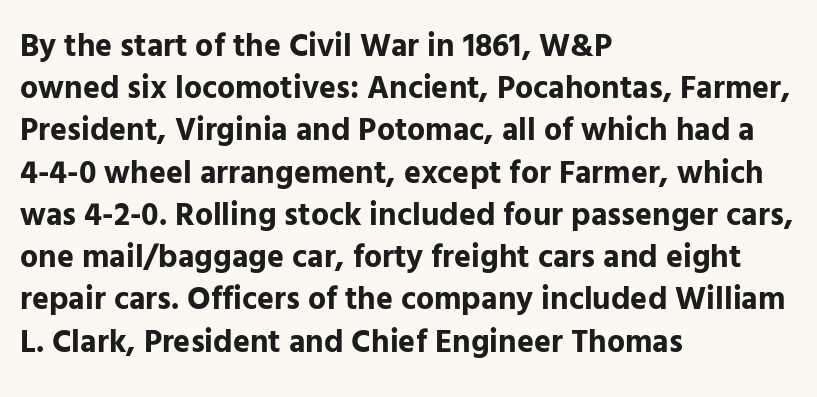
Bold? Absolutely — the strokes are thick and heavy. This sample has the flowing, uneven cadence of proportional lettering. The rendering shows plain stroke endings on the letterforms — a sans-serif design. This sample is left-justified, so line endings fall wherever the words run out.
